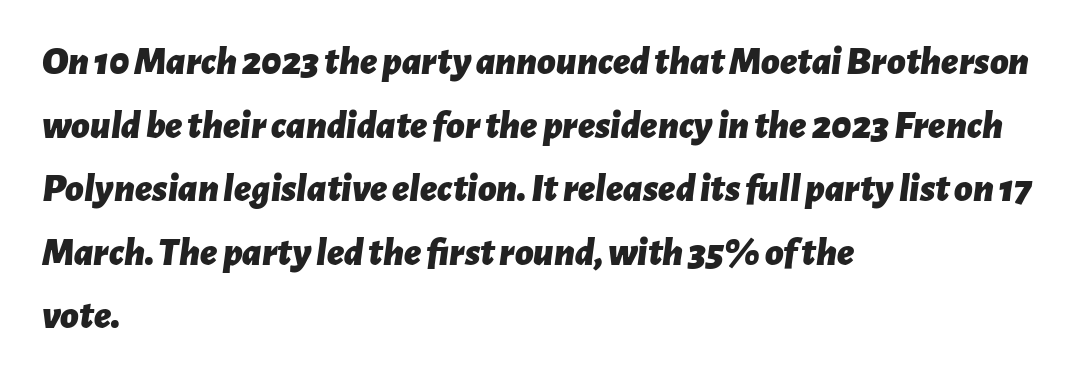
{"italic": "yes", "lean": "right", "slant_degrees": 7, "bold": "yes", "weight": "bold", "width": "normal", "stroke_contrast": "low", "x_height": "medium", "monospaced": "no", "underline": "no", "align": "left", "line_spacing": "normal", "line_spacing_ratio": 1.59, "letter_spacing": "normal", "letter_spacing_em": 0.0, "glyph_px": 40}
